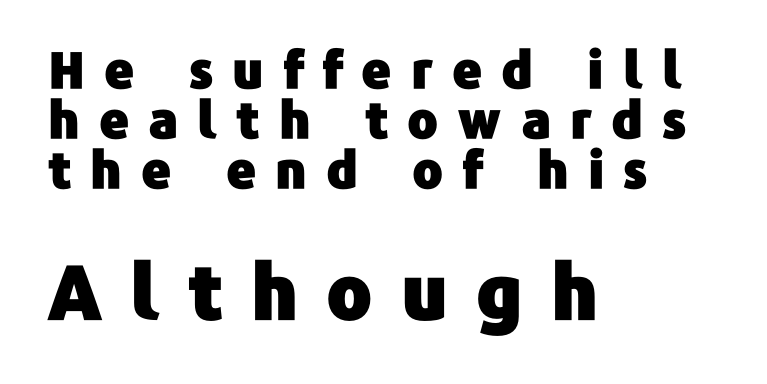
Q: Is the text italic (slanted)? A: No, it is upright.
Q: Is the typeface a serif or a sans-serif typeface? A: Sans-serif.
Q: Is the text underlined? A: No.
Q: How is the paragraph aligned? A: Left-aligned.
Q: Is the spacing between letters normal or unusually wide? A: Unusually wide.
Q: Is the spacing between lines tight, normal or loose? A: Tight.
Q: Which block of text is set in a larger size, the first (top) or the second (bottom)? A: The second (bottom) one.
Q: Width (condensed, normal, or wide)? A: Normal.
Q: Stroke contrast? A: Low.
Q: x-height? A: Medium.
Q: Monospaced? A: No.
